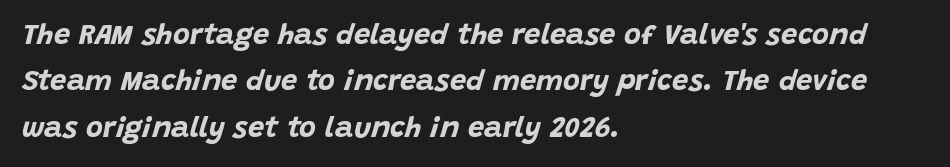
Q: Is the text bold? A: Yes.
Q: Is the text italic (slanted)? A: Yes, it leans right by about 15 degrees.
Q: Is the text underlined? A: No.
Q: How is the paragraph aligned? A: Left-aligned.
Q: Is the spacing between letters normal or unusually wide? A: Normal.
Q: Is the spacing between lines tight, normal or loose? A: Normal.
Q: Width (condensed, normal, or wide)? A: Normal.
Q: Stroke contrast? A: Low.
Q: x-height? A: Large.
Q: Monospaced? A: No.
